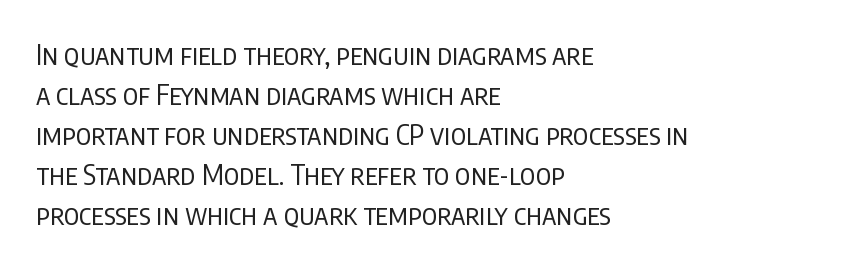
{"serif": "no", "italic": "no", "bold": "no", "weight": "regular", "width": "condensed", "stroke_contrast": "low", "x_height": "large", "monospaced": "no", "underline": "no", "align": "left", "line_spacing": "normal", "line_spacing_ratio": 1.43, "letter_spacing": "normal", "letter_spacing_em": 0.0, "glyph_px": 28}
